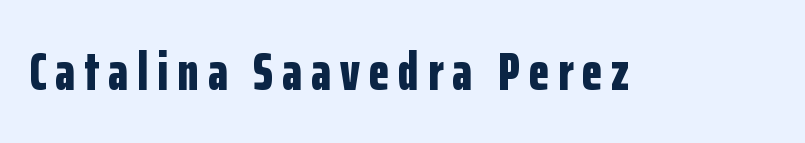
Spacing verdict: proportional, widths tailored to each character. Compared with an ordinary text face, these strokes are far heavier — a full bold. Letters rest on an invisible, unmarked baseline. Is there any slant? The stems are plumb. The glyphs in this specimen are sans serif.
